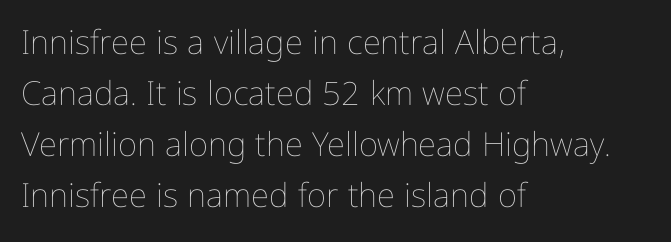
Q: Is the text bold? A: No.
Q: Is the text italic (slanted)? A: No, it is upright.
Q: Is the text underlined? A: No.
Q: How is the paragraph aligned? A: Left-aligned.
Q: Is the spacing between letters normal or unusually wide? A: Normal.
Q: Is the spacing between lines tight, normal or loose? A: Normal.
Q: Width (condensed, normal, or wide)? A: Condensed.
Q: Stroke contrast? A: Low.
Q: x-height? A: Medium.
Q: Monospaced? A: No.
